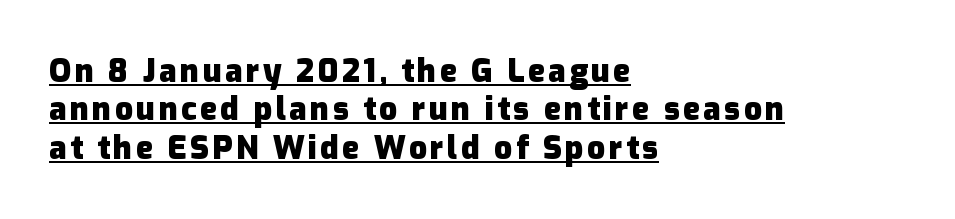
Compared with a centered layout, this one pins lines to the left instead. Designer's note — italics off, roman on. The letters are bold, with thick, heavy strokes. Beneath each row of characters lies a ruled line.
